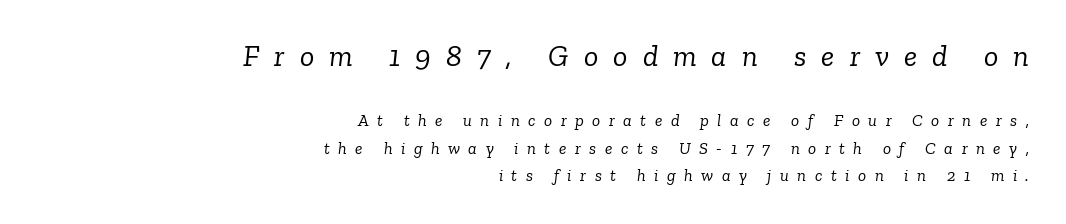
Weight: in the light-to-regular range. The letters are spread apart with noticeably loose tracking. Descenders hang freely into open space. Examine the stroke ends and you'll spot serifs.
